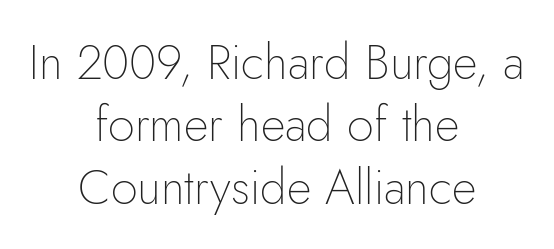
Q: Is the text bold? A: No.
Q: Is the text italic (slanted)? A: No, it is upright.
Q: Is the typeface a serif or a sans-serif typeface? A: Sans-serif.
Q: Is the text underlined? A: No.
Q: How is the paragraph aligned? A: Centered.
Q: Is the spacing between letters normal or unusually wide? A: Normal.
Q: Is the spacing between lines tight, normal or loose? A: Normal.
Q: Width (condensed, normal, or wide)? A: Normal.
Q: Stroke contrast? A: Low.
Q: x-height? A: Small.
Q: Monospaced? A: No.
